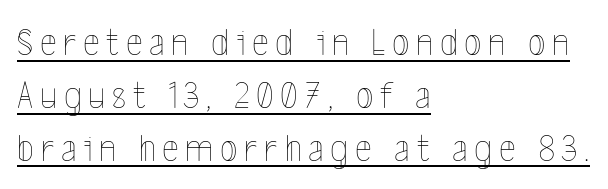
The image shows 40 px thin, condensed type, upright; set left-aligned, normal line spacing (1.32x), underlined; a medium x-height.
